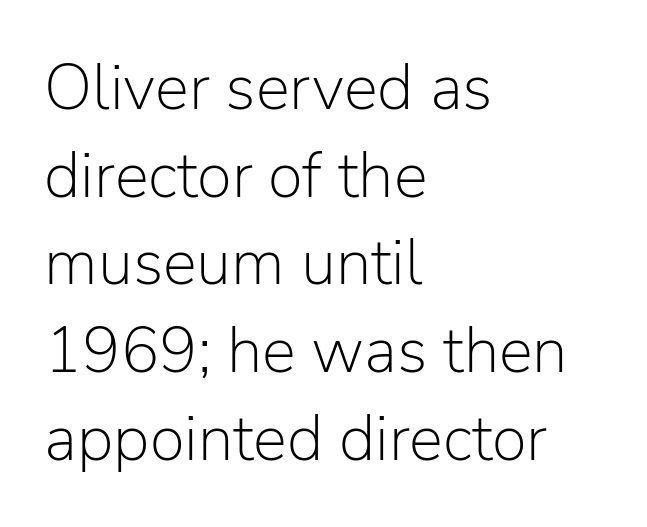
Just letters on the line, the space beneath them empty. Is this a fixed-width face? No — the glyphs have proportional, varying widths. The rendering anchors every line to the left-hand side. The block of text has a typical density, with ordinary space between rows. Students, note that the glyphs here touch the page at normal intervals. Compared with a typical body face, this is equally light or lighter still.
